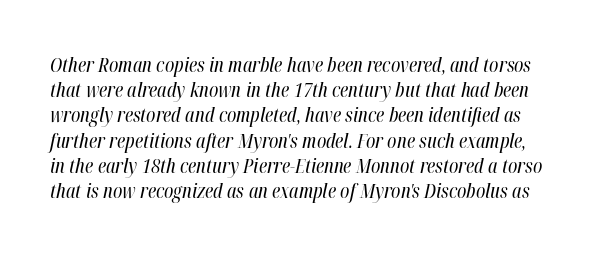
The image shows 20 px text type, italic (leaning right); set normal line spacing (1.26x), normal letter spacing, not underlined.
